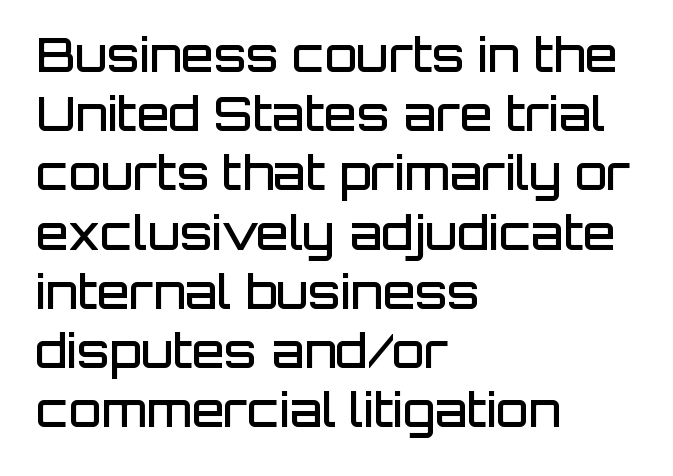
The image shows 47 px semibold sans-serif type, upright; set left-aligned, normal line spacing (1.26x), normal letter spacing, not underlined; low stroke contrast and a large x-height.
